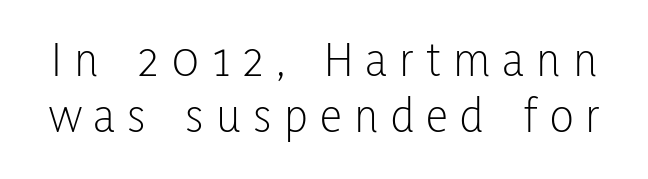
The axis of the letterforms is exactly vertical. Observe the wide spacing: letters keep a clear distance from each other. No chunkiness to these letters — they're not bold. Think of a printed novel: that variable character pitch is what you see here.
